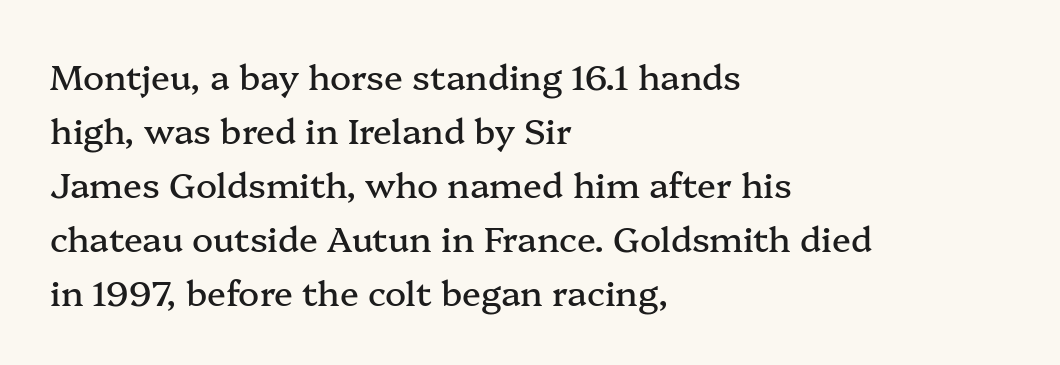
The image shows 35 px serif type, upright; set left-aligned, normal line spacing (1.54x), normal letter spacing, not underlined; medium stroke contrast and a medium x-height.
